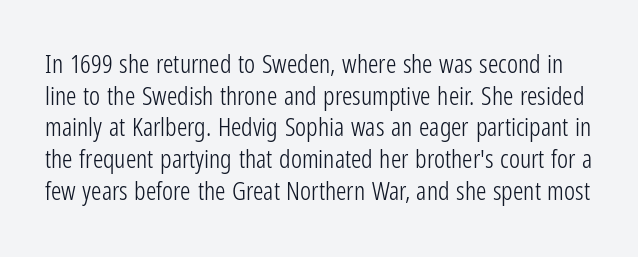
Q: Is the text bold? A: No.
Q: Is the text italic (slanted)? A: No, it is upright.
Q: Is the text underlined? A: No.
Q: Is the spacing between letters normal or unusually wide? A: Normal.
